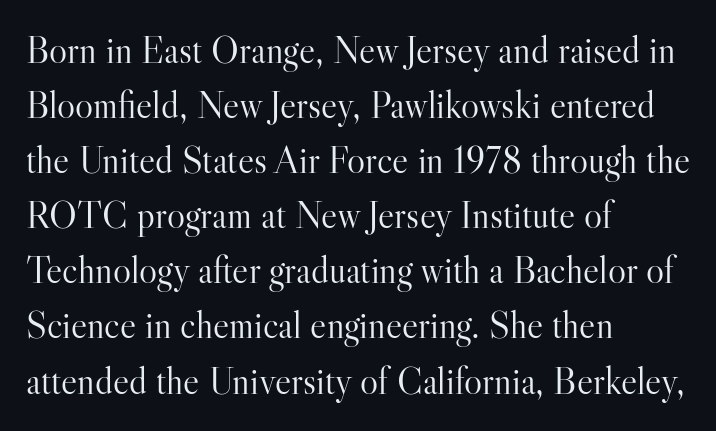
These glyphs show unthickened strokes, regular width or finer. Does the lettering tilt? It doesn't — this is upright. This sample is left-justified, so line endings fall wherever the words run out. Between one letter and the next there's only the usual sliver of space. You can tell from the footed stems that serif type was used. Has an underline been added? It has not.
